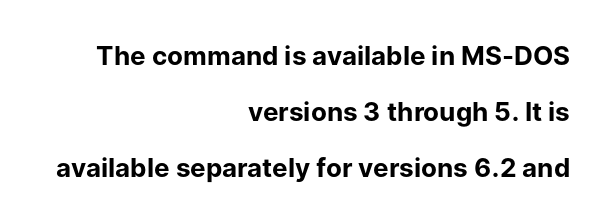
The string is rendered with underlining switched off. Compared with a flush-left layout, this one pins lines to the opposite, right side. This sample uses plain, unmodified letter spacing. These lines carry a lot of weight — the face is fully bold. The letters stand upright; this is a roman face. If you measured baseline to baseline, you'd find a long distance.
